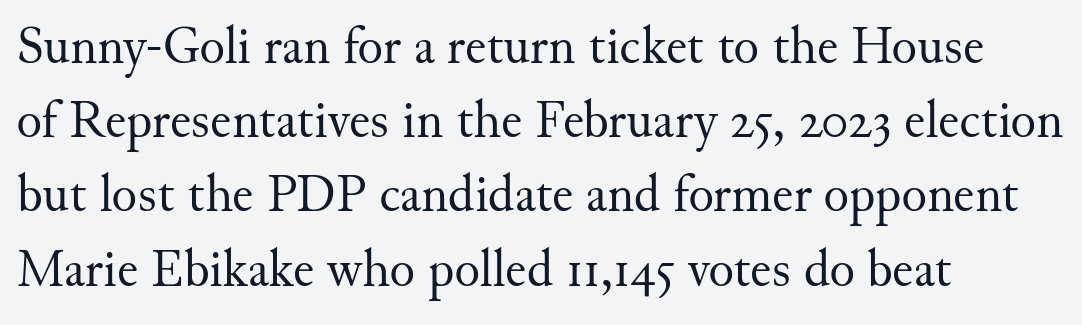
Q: Is the text bold? A: No.
Q: Is the text italic (slanted)? A: No, it is upright.
Q: Is the typeface a serif or a sans-serif typeface? A: Serif.
Q: Is the text underlined? A: No.
Q: How is the paragraph aligned? A: Left-aligned.
Q: Is the spacing between letters normal or unusually wide? A: Normal.
Q: Is the spacing between lines tight, normal or loose? A: Normal.
Q: Width (condensed, normal, or wide)? A: Normal.
Q: Stroke contrast? A: Medium.
Q: x-height? A: Small.
Q: Monospaced? A: No.
